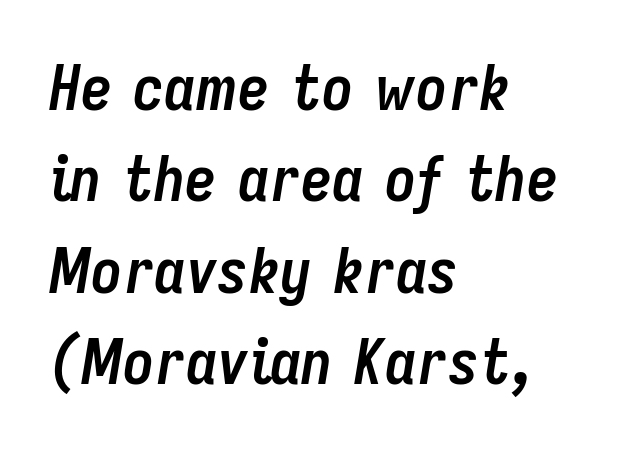
Caption: standard tracking, unaltered. The vertical gap from one line to the next is medium. In CSS terms this would be text-align: left. The glyphs are unaccompanied by any horizontal stroke below them. On the weight axis this lands at bold, roughly 700.
